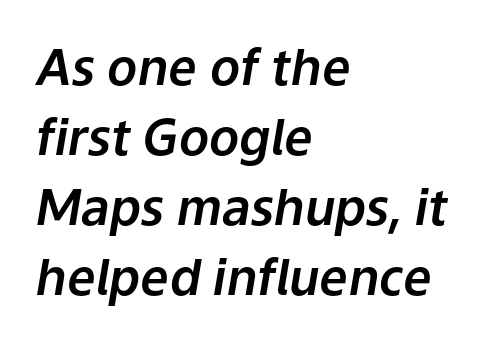
Does extra space separate the letters? No, they use regular spacing. Compared with typical paragraphs, the rows here are spaced about the same. The ragged edge is on the right, which tells us the setting is flush left. The rendering uses natural spacing where letterforms have individual widths.
